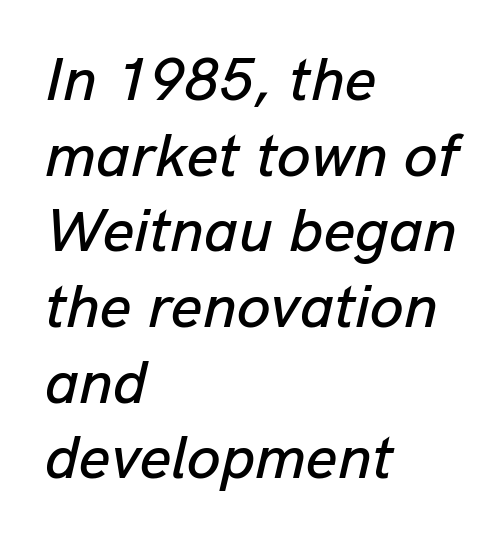
The image shows 61 px text type, italic (leaning right); set left-aligned, line spacing 1.24x, normal letter spacing, not underlined; low stroke contrast and a medium x-height.
